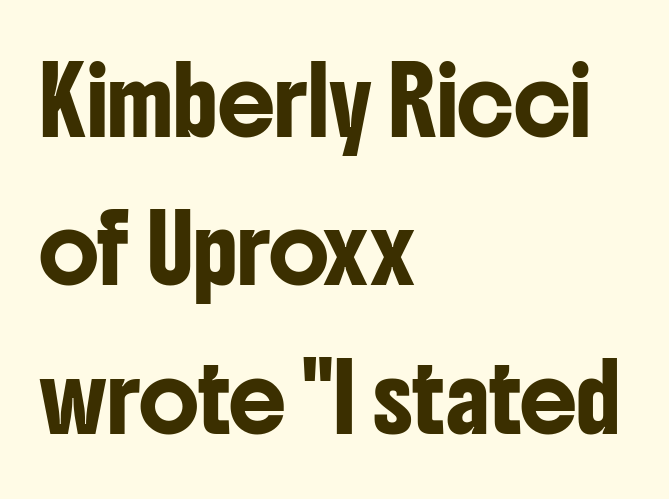
{"serif": "no", "italic": "no", "width": "condensed", "stroke_contrast": "low", "x_height": "medium", "monospaced": "no", "underline": "no", "align": "left", "line_spacing": "loose", "line_spacing_ratio": 2.32, "letter_spacing": "normal", "letter_spacing_em": 0.0, "glyph_px": 64}
